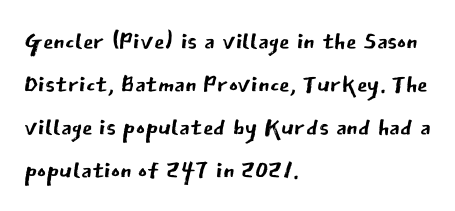
{"serif": "no", "italic": "no", "bold": "no", "weight": "regular", "width": "normal", "stroke_contrast": "low", "x_height": "medium", "monospaced": "no", "underline": "no", "align": "left", "line_spacing": "normal", "line_spacing_ratio": 1.26, "letter_spacing": "normal", "letter_spacing_em": 0.0, "glyph_px": 34}
